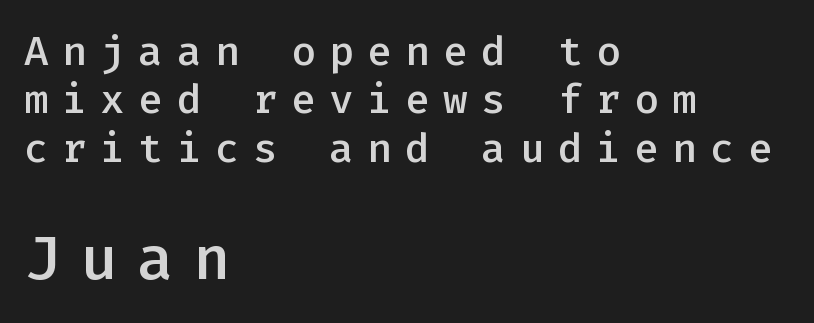
{"serif": "no", "italic": "no", "bold": "semi", "weight": "semibold", "width": "normal", "stroke_contrast": "low", "x_height": "medium", "monospaced": "yes", "underline": "no", "align": "left", "line_spacing_ratio": 1.18, "letter_spacing": "wide", "letter_spacing_em": 0.33, "larger_block": "second", "size_ratio": 1.49, "glyph_px": 61}
